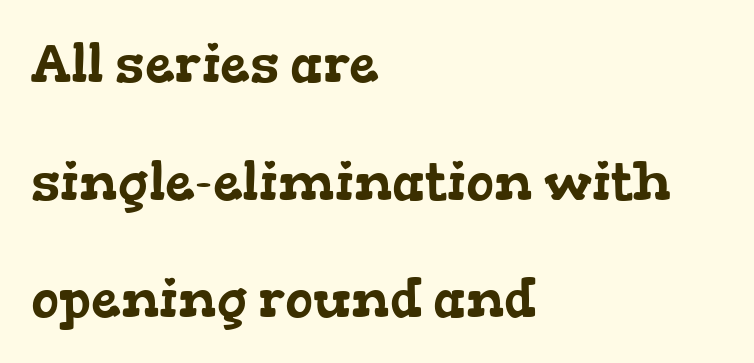
These lines are rendered in a variable-pitch font. The tracking reads as untouched default to a designer's eye. Plain, unruled lines of type. The paragraph has a hard left edge and a soft right edge.
